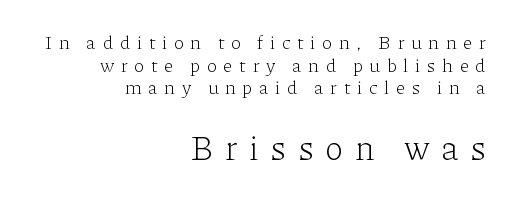
{"serif": "yes", "italic": "no", "bold": "no", "weight": "light", "width": "normal", "stroke_contrast": "low", "x_height": "medium", "monospaced": "no", "underline": "no", "align": "right", "line_spacing_ratio": 1.19, "letter_spacing": "wide", "letter_spacing_em": 0.34, "larger_block": "second", "size_ratio": 1.79, "glyph_px": 34}
